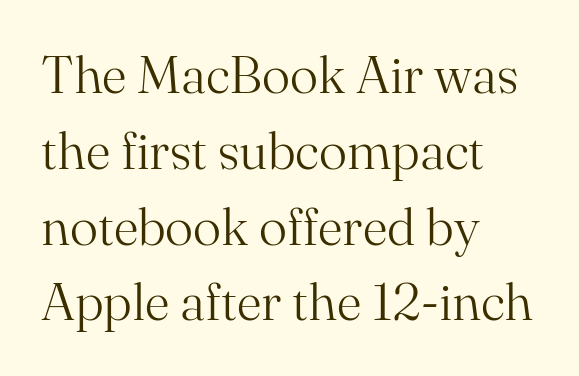
Left-aligned paragraph, ragged on the right. Regarding serifs, this sample has them. No extra ink here — the face is not bold. Look at the tracking — it's just the regular setting, nothing added. This is the regular roman posture of the typeface. Glance below the letters and you will spot only blank space.
